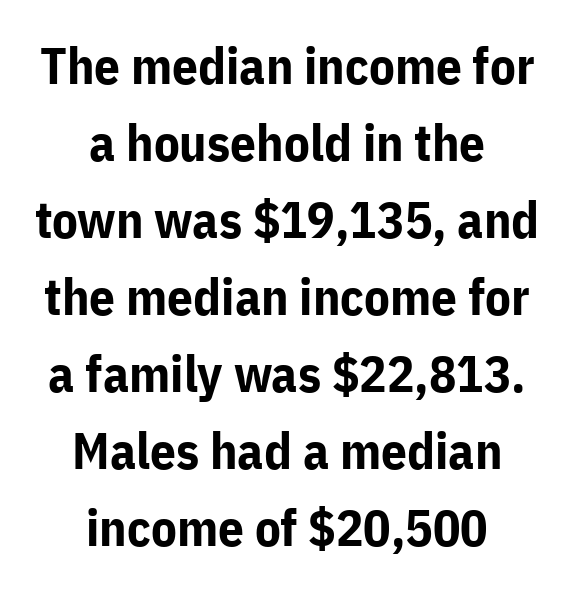
The image shows 51 px bold sans-serif type, upright; set centered, normal line spacing (1.51x), normal letter spacing, not underlined; low stroke contrast and a medium x-height.
